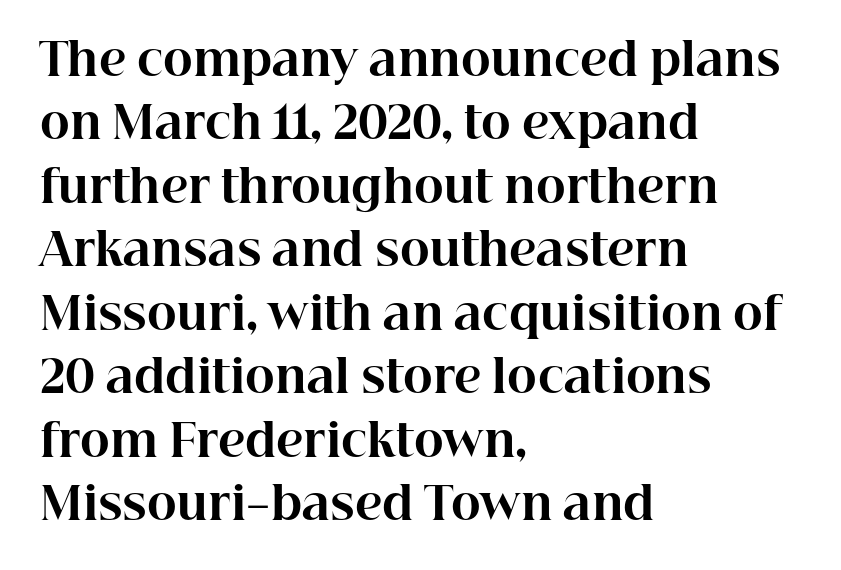
Does the weight exceed regular? Yes, all the way to bold. A student would call this left alignment; a typographer would say flush left, rag right. Does the type have serifs? Yes, each stem ends in a small foot. Vertical spacing — default. This is roman type, the default non-slanted kind.
